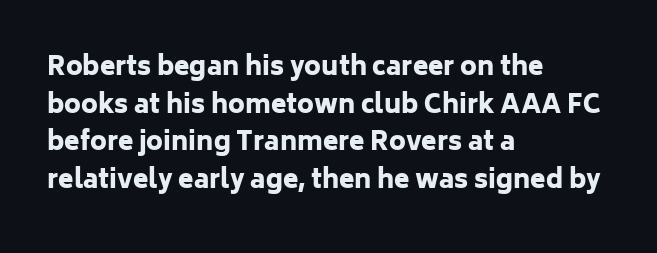
Q: Is the text bold? A: Yes.
Q: Is the text italic (slanted)? A: No, it is upright.
Q: Is the text underlined? A: No.
Q: How is the paragraph aligned? A: Left-aligned.
Q: Is the spacing between letters normal or unusually wide? A: Normal.
Q: Is the spacing between lines tight, normal or loose? A: Normal.
